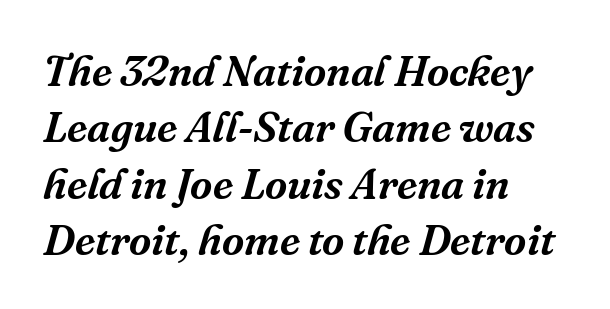
Q: Is the text italic (slanted)? A: Yes, it leans right by about 16 degrees.
Q: Is the typeface a serif or a sans-serif typeface? A: Serif.
Q: Is the text underlined? A: No.
Q: How is the paragraph aligned? A: Left-aligned.
Q: Is the spacing between letters normal or unusually wide? A: Normal.
Q: Is the spacing between lines tight, normal or loose? A: Normal.
Q: Width (condensed, normal, or wide)? A: Normal.
Q: Stroke contrast? A: Medium.
Q: x-height? A: Medium.
Q: Monospaced? A: No.
